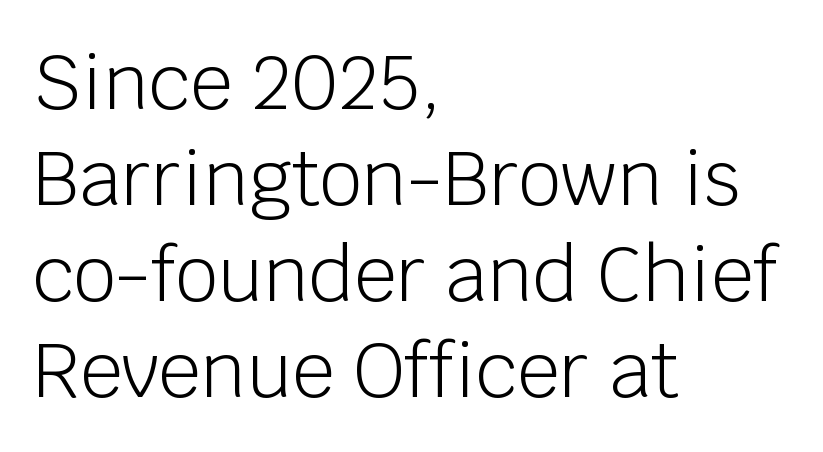
{"serif": "no", "italic": "no", "bold": "no", "weight": "light", "width": "normal", "stroke_contrast": "low", "x_height": "large", "monospaced": "no", "underline": "no", "align": "left", "line_spacing": "normal", "line_spacing_ratio": 1.28, "letter_spacing": "normal", "letter_spacing_em": 0.0, "glyph_px": 75}
